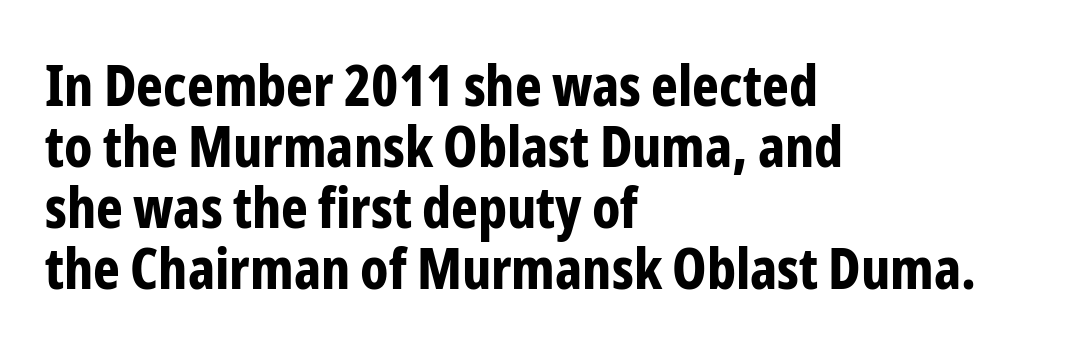
The image shows 57 px bold, condensed sans-serif type, upright; set left-aligned, tight line spacing (1.07x), normal letter spacing, not underlined; low stroke contrast and a medium x-height.
